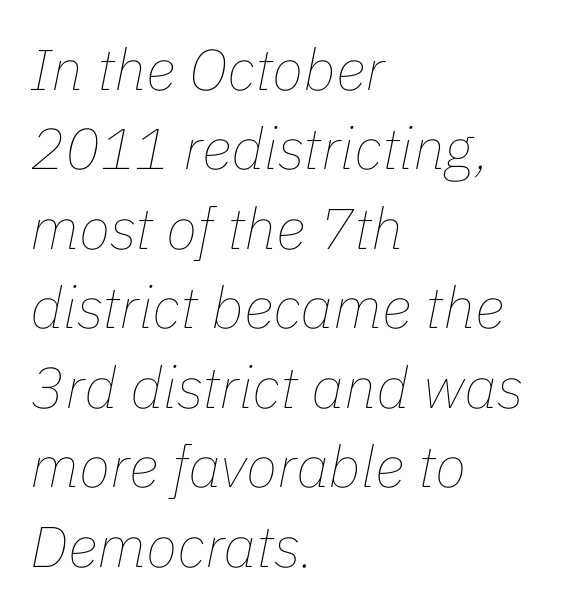
Q: Is the text bold? A: No.
Q: Is the text italic (slanted)? A: Yes, it leans right by about 11 degrees.
Q: Is the text underlined? A: No.
Q: How is the paragraph aligned? A: Left-aligned.
Q: Is the spacing between letters normal or unusually wide? A: Normal.
Q: Is the spacing between lines tight, normal or loose? A: Normal.
Q: Width (condensed, normal, or wide)? A: Normal.
Q: Stroke contrast? A: Low.
Q: x-height? A: Medium.
Q: Monospaced? A: No.
